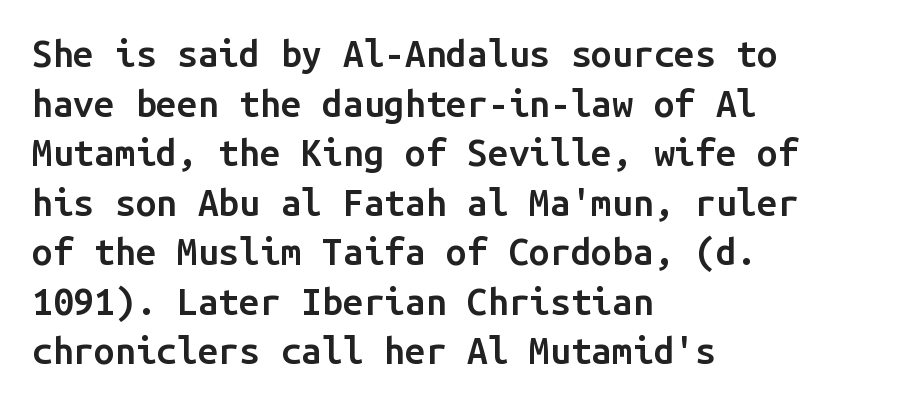
The image shows 37 px semibold sans-serif type, upright, monospaced; set left-aligned, normal line spacing (1.34x), normal letter spacing, not underlined; low stroke contrast and a medium x-height.
